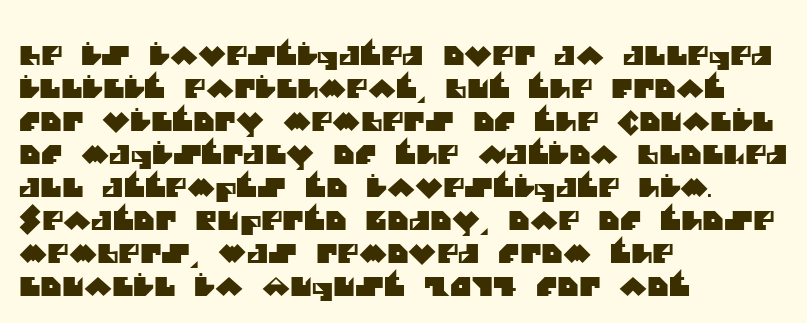
{"underline": "no", "align": "left", "line_spacing": "normal", "line_spacing_ratio": 1.27, "letter_spacing": "normal", "letter_spacing_em": 0.0, "glyph_px": 26}
